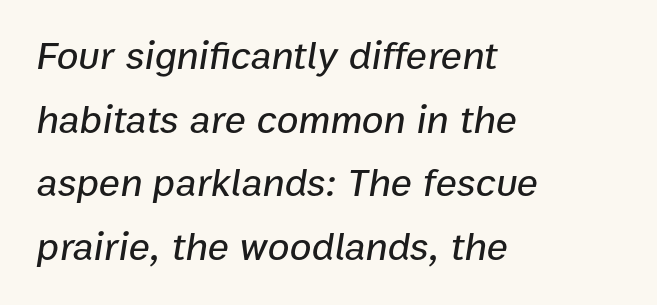
The image shows 40 px text type, italic (leaning right); set left-aligned, normal line spacing (1.59x), normal letter spacing, not underlined; low stroke contrast and a medium x-height.
